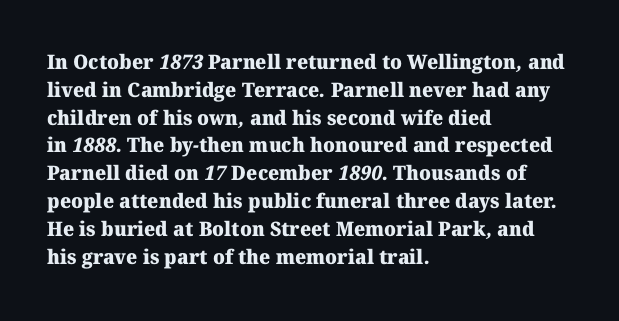
Does the copy run flush right? No — it runs flush left. Descenders hang freely into open space. The passage shown is emphatically bold. Whoever set this chose a conventional vertical rhythm.
